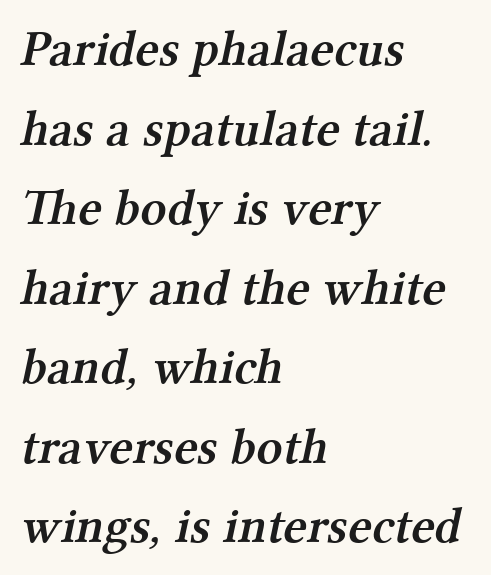
The image shows 51 px semibold serif type; set left-aligned, normal line spacing (1.56x), normal letter spacing, not underlined; medium stroke contrast and a medium x-height.
